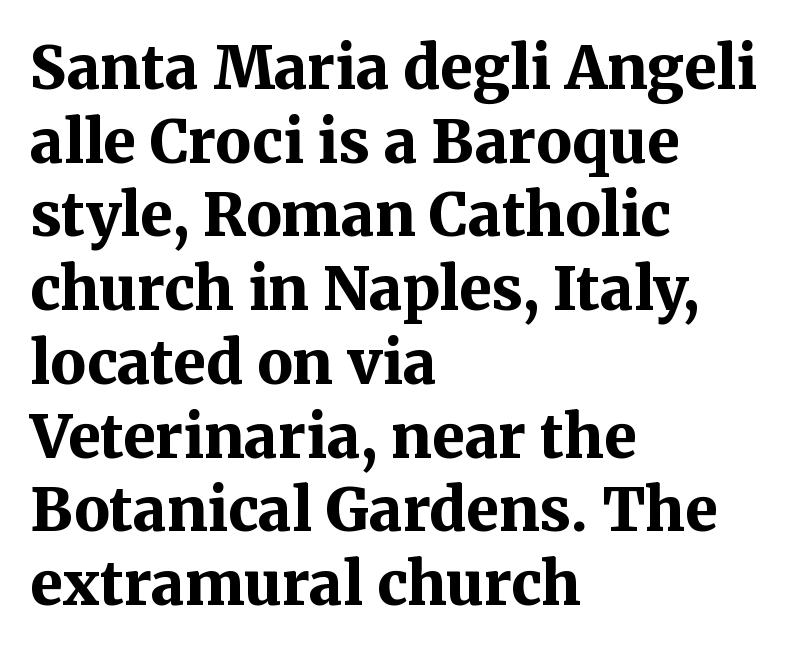
A clean baseline with only descenders dipping below it. The letters advance in unequal steps, a hallmark of proportional type. This sample keeps an unexceptional amount of space between lines. A student would call this left alignment; a typographer would say flush left, rag right. The rendering uses a bold face; every stroke is thick and dark. In terms of posture, this sample is upright.
